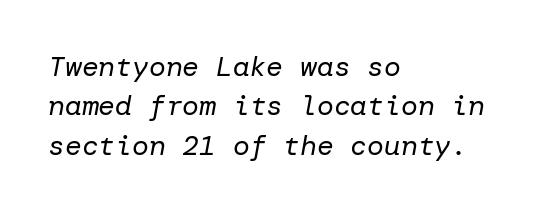
{"italic": "yes", "lean": "right", "slant_degrees": 10, "bold": "no", "weight": "regular", "width": "normal", "stroke_contrast": "low", "x_height": "medium", "underline": "no", "align": "left", "line_spacing": "normal", "line_spacing_ratio": 1.41, "letter_spacing": "normal", "letter_spacing_em": 0.0, "glyph_px": 28}
